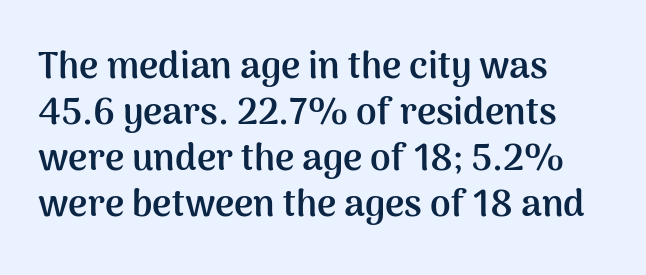
Q: Is the text bold? A: Yes.
Q: Is the text italic (slanted)? A: No, it is upright.
Q: Is the typeface a serif or a sans-serif typeface? A: Sans-serif.
Q: Is the text underlined? A: No.
Q: How is the paragraph aligned? A: Left-aligned.
Q: Is the spacing between letters normal or unusually wide? A: Normal.
Q: Width (condensed, normal, or wide)? A: Normal.
Q: Stroke contrast? A: Medium.
Q: x-height? A: Medium.
Q: Monospaced? A: No.
